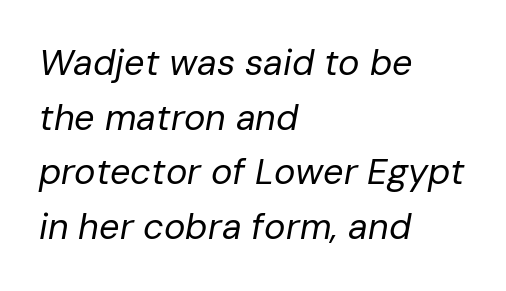
{"italic": "yes", "lean": "right", "slant_degrees": 10, "bold": "no", "weight": "regular", "width": "normal", "stroke_contrast": "low", "x_height": "medium", "monospaced": "no", "underline": "no", "align": "left", "line_spacing": "normal", "line_spacing_ratio": 1.52, "letter_spacing": "normal", "letter_spacing_em": 0.0, "glyph_px": 36}
